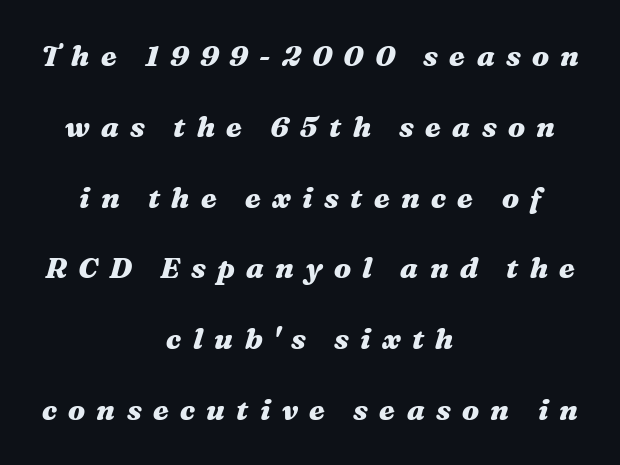
The image shows 29 px heavy, wide type, italic (leaning right); set centered, loose line spacing (2.44x), unusually wide letter spacing (+0.39 em), not underlined; medium stroke contrast and a medium x-height.
